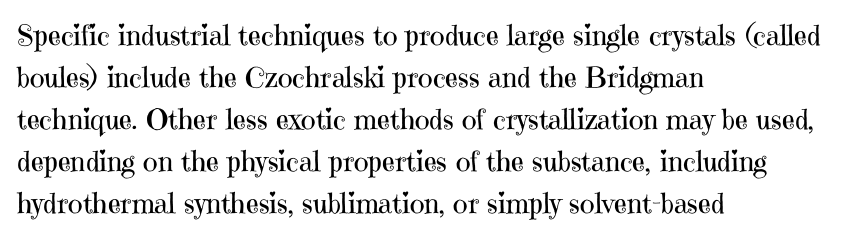
{"serif": "yes", "italic": "no", "bold": "no", "weight": "regular", "width": "normal", "stroke_contrast": "high", "x_height": "medium", "monospaced": "no", "underline": "no", "align": "left", "line_spacing": "normal", "line_spacing_ratio": 1.5, "letter_spacing": "normal", "letter_spacing_em": 0.0, "glyph_px": 28}
